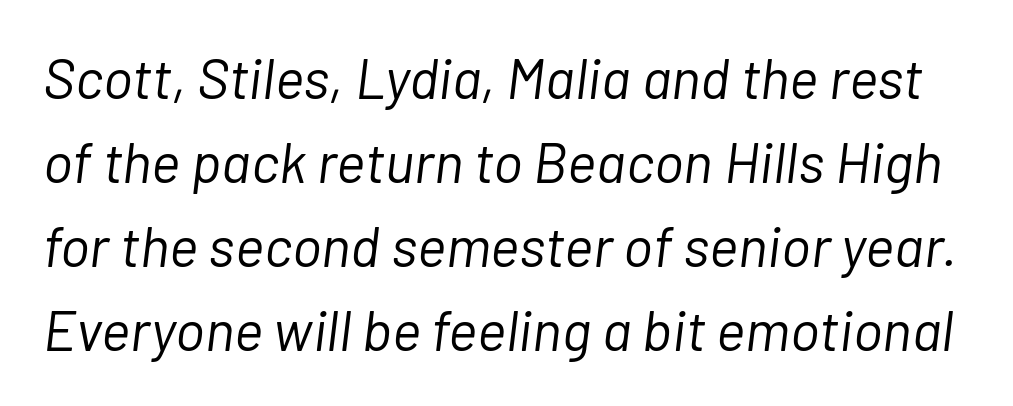
{"italic": "yes", "lean": "right", "slant_degrees": 7, "bold": "no", "weight": "light", "width": "normal", "stroke_contrast": "low", "x_height": "medium", "monospaced": "no", "underline": "no", "line_spacing": "normal", "line_spacing_ratio": 1.5, "letter_spacing": "normal", "letter_spacing_em": 0.0, "glyph_px": 56}
